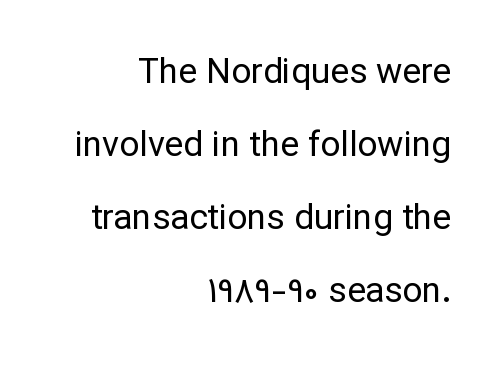
Looks like regular typesetting: each glyph gets only the width it needs. Tall strokes in this sample are plumb rather than angled. The typeface has the unassuming heft of standard copy or less. The designer went with a sans here, leaving each stem footless. Caption: standard tracking, unaltered.
